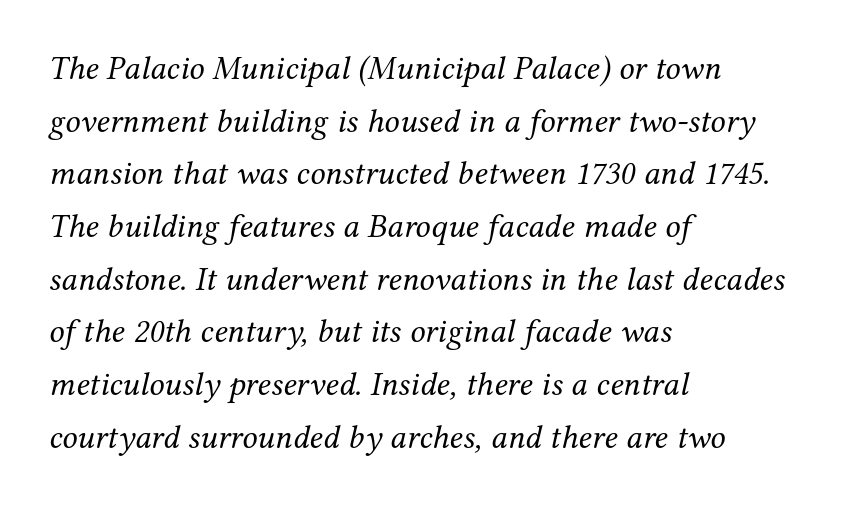
Is the block centered? No — it sits flush against the left margin. You could not count columns in this text — the font is proportionally spaced. Stroke mass is kept to a normal reading level or below. Is the letter spacing exaggerated? No — it looks like the ordinary default. When letters slant like this, we call the style italic. If you measured baseline to baseline, you'd find a middling distance.
